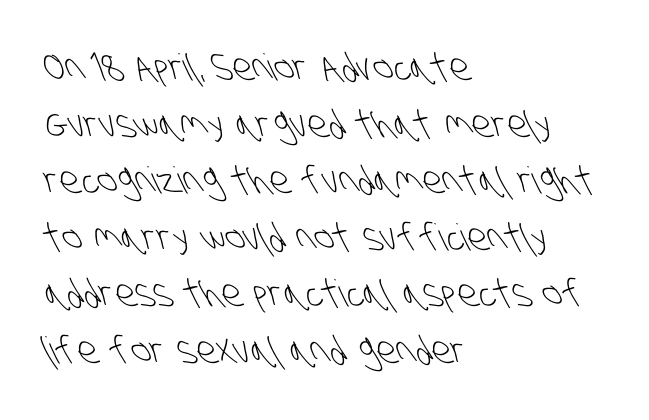
Q: Is the text bold? A: No.
Q: Is the typeface a serif or a sans-serif typeface? A: Sans-serif.
Q: Is the text underlined? A: No.
Q: How is the paragraph aligned? A: Left-aligned.
Q: Is the spacing between letters normal or unusually wide? A: Normal.
Q: Is the spacing between lines tight, normal or loose? A: Normal.
Q: Width (condensed, normal, or wide)? A: Condensed.
Q: Stroke contrast? A: Low.
Q: x-height? A: Large.
Q: Monospaced? A: No.
